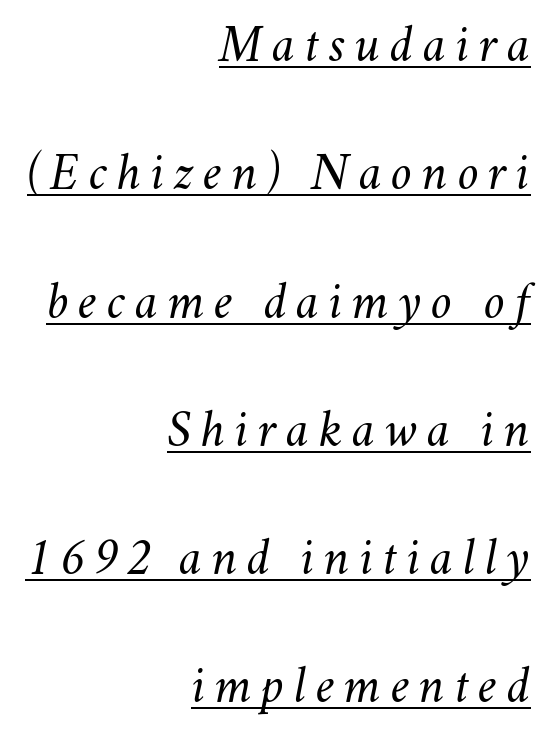
Looks like regular typesetting: each glyph gets only the width it needs. Notice how the stems are inclined rather than vertical — that's the hallmark of italics. Every word sits above its own underline. Summary of weight: not heavy and not bold. A great deal of white space separates one row of letters from the next. The typesetter chose a ragged-left arrangement here.
